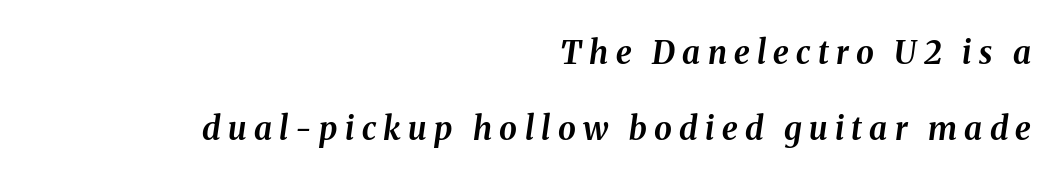
The image shows 32 px bold type, italic (leaning right); set right-aligned, loose line spacing (2.38x), unusually wide letter spacing (+0.23 em), not underlined; medium stroke contrast and a medium x-height.
